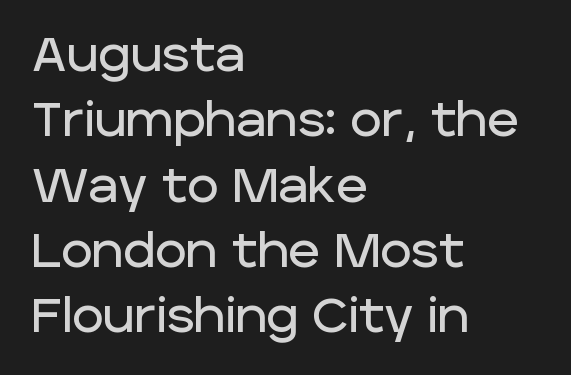
{"serif": "no", "italic": "no", "width": "normal", "stroke_contrast": "low", "x_height": "large", "monospaced": "no", "underline": "no", "align": "left", "line_spacing": "normal", "line_spacing_ratio": 1.36, "letter_spacing": "normal", "letter_spacing_em": 0.0, "glyph_px": 48}
